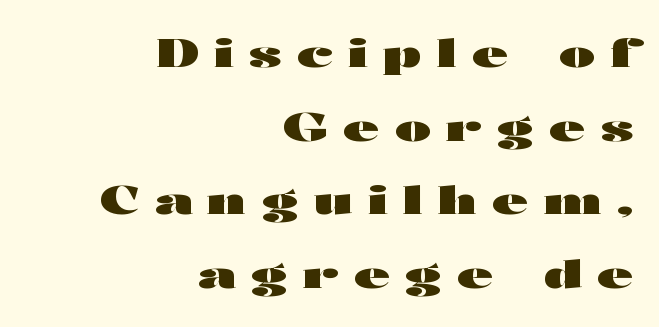
Ordinary non-slanted type is in use. All the whitespace from short lines collects on the left. Underline: absent. The letters are spread apart with noticeably loose tracking.
